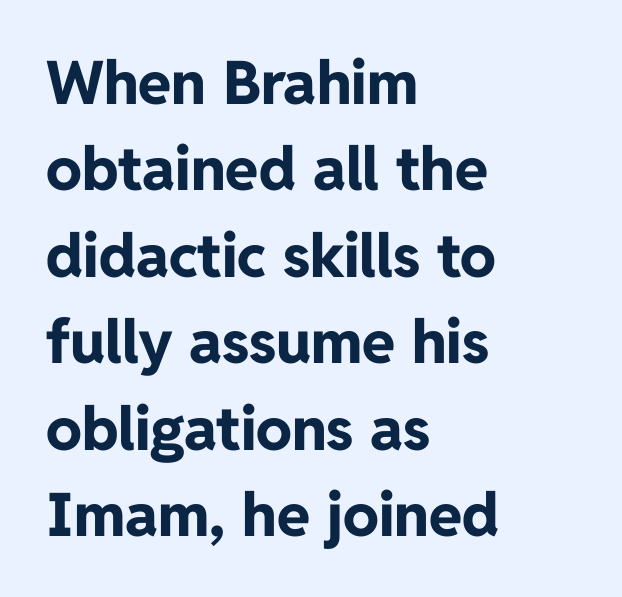
Nothing sits at the stroke ends, so this counts as sans-serif. A student would call this left alignment; a typographer would say flush left, rag right. The specimen omits any rule beneath the text block's lines. The letterforms sit shoulder to shoulder at normal distance.
